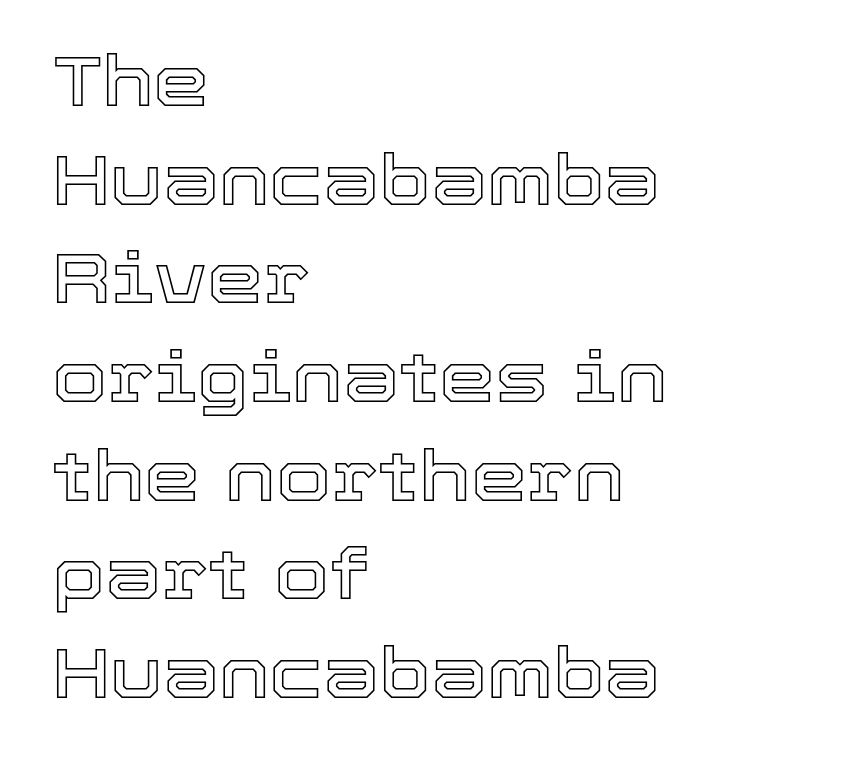
The image shows 71 px text type, upright; set left-aligned, normal line spacing (1.39x), normal letter spacing, not underlined; a medium x-height.
